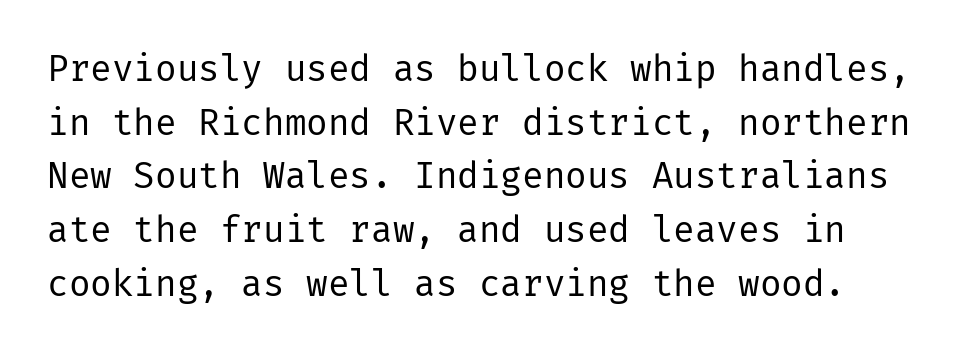
{"serif": "no", "italic": "no", "bold": "no", "weight": "regular", "width": "normal", "stroke_contrast": "low", "x_height": "medium", "underline": "no", "line_spacing": "normal", "line_spacing_ratio": 1.49, "letter_spacing": "normal", "letter_spacing_em": 0.0, "glyph_px": 36}
